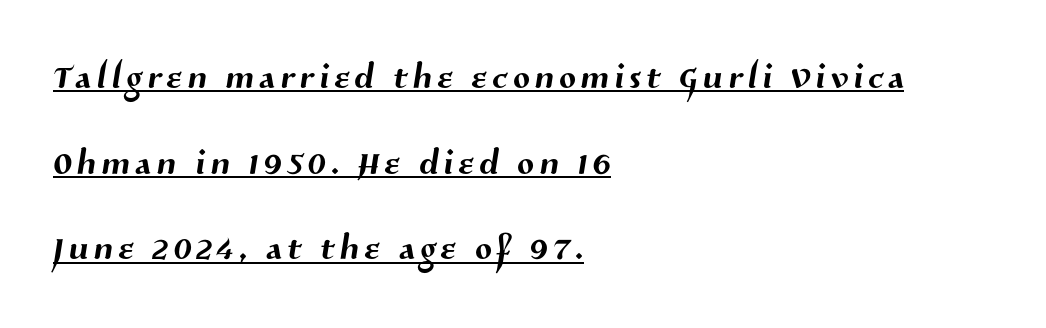
The specimen includes a rule beneath the text block's lines. The letters advance in unequal steps, a hallmark of proportional type. The font family rendered here belongs to the sans-serif group. If you drew a ruler down the left edge, every line would touch it.
